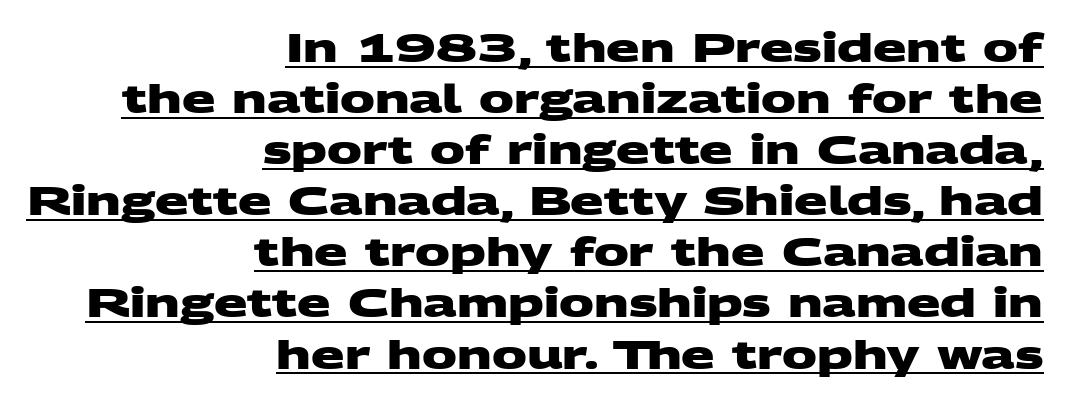
Students, note that the glyphs here touch the page at normal intervals. Varying glyph widths throughout — classic text-font behaviour. Reading down the column, the eye jumps a familiar distance to each next line. Reading down the block, your eye finds every line finishing at a fixed right position.
